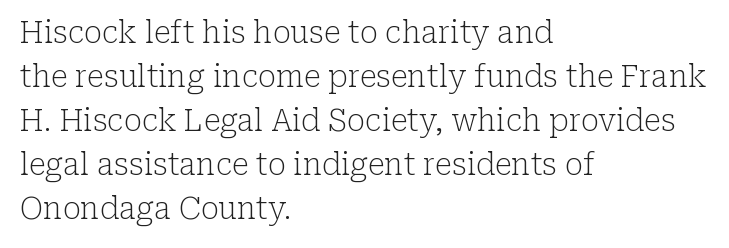
Horizontal alignment here is leftward, the default for most running prose. Font category for this specimen: serif. Weight class: somewhere from thin through regular. Is the letter spacing exaggerated? No — it looks like the ordinary default. A typesetter would call this proportional, since set widths differ per character.
